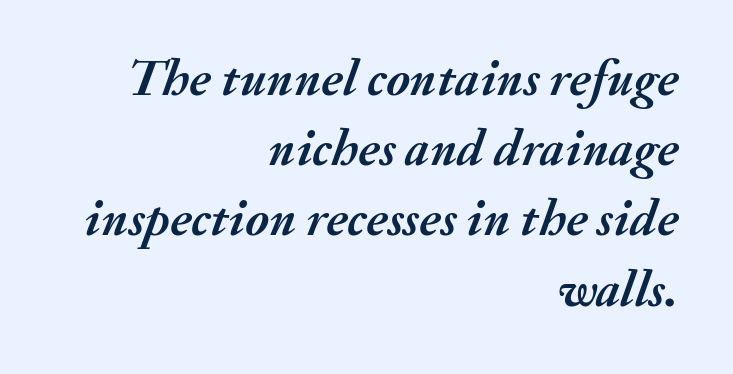
{"italic": "yes", "lean": "right", "slant_degrees": 20, "bold": "yes", "weight": "semibold", "width": "normal", "stroke_contrast": "medium", "x_height": "small", "monospaced": "no", "underline": "no", "align": "right", "line_spacing": "normal", "line_spacing_ratio": 1.35, "letter_spacing": "normal", "letter_spacing_em": 0.0, "glyph_px": 52}
